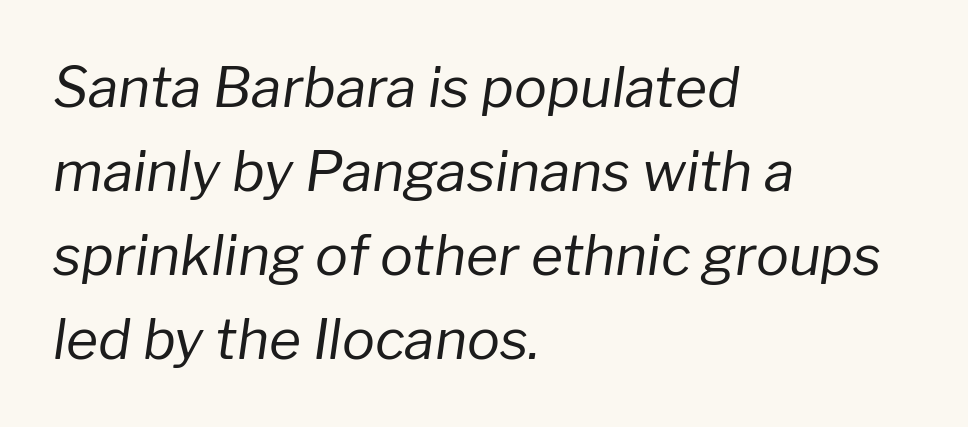
Here the designer chose a conventional face with non-uniform glyph widths. What stands out about the letter spacing? Nothing — it is the standard amount. Rendered with sloped, italic letterforms. Successive baselines arrive at the customary interval.
